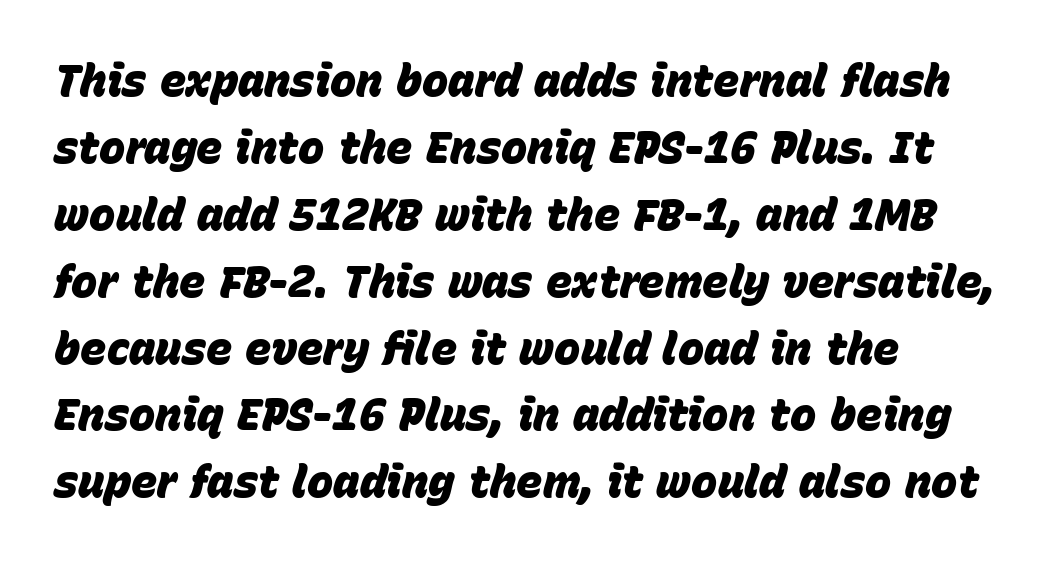
In terms of posture, this sample is oblique. A typesetter would call this proportional, since set widths differ per character. The line-height multiplier appears to be the usual default. The text block is weighted toward the left margin, trailing off unevenly rightward. A bare baseline throughout the passage. The font is running at its bold setting.
